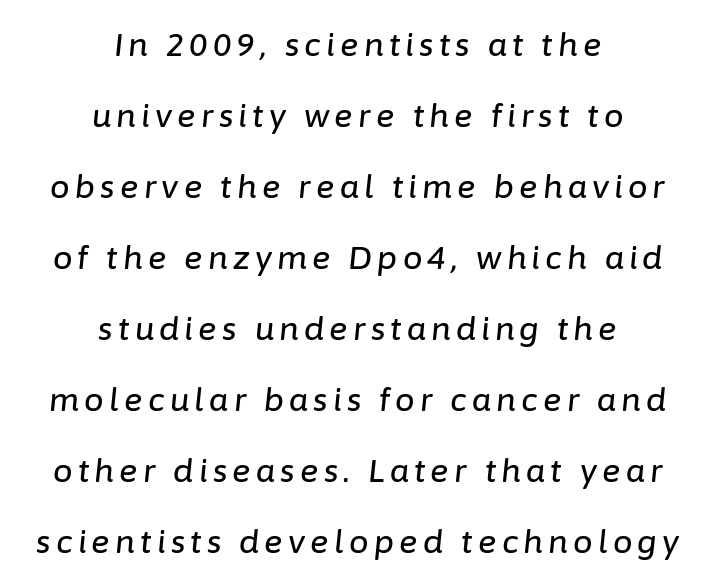
Q: Is the text italic (slanted)? A: Yes, it leans right by about 6 degrees.
Q: Is the text underlined? A: No.
Q: How is the paragraph aligned? A: Centered.
Q: Is the spacing between lines tight, normal or loose? A: Loose.
Q: Width (condensed, normal, or wide)? A: Normal.
Q: Stroke contrast? A: Low.
Q: x-height? A: Medium.
Q: Monospaced? A: No.
